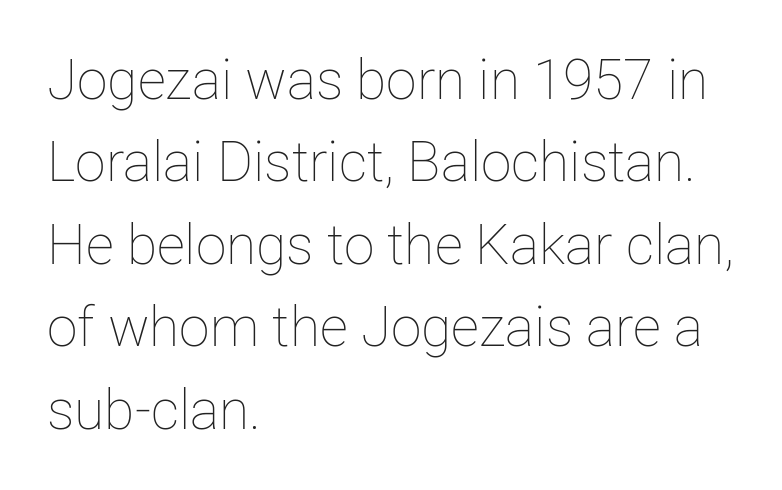
The gaps between neighbouring characters are ordinary and unremarkable. Is there any slant? The stems are plumb. Varying glyph widths throughout — classic text-font behaviour. Descenders are the only things crossing below the line. Heft: none added — not bold.
